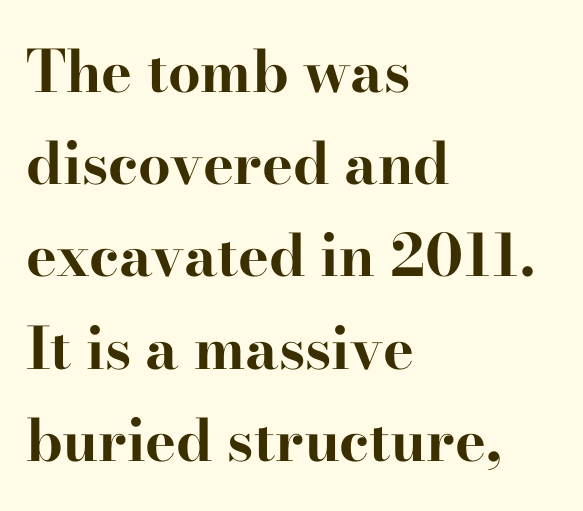
{"serif": "yes", "italic": "no", "bold": "yes", "weight": "bold", "width": "wide", "stroke_contrast": "high", "x_height": "small", "monospaced": "no", "underline": "no", "align": "left", "line_spacing": "normal", "line_spacing_ratio": 1.59, "letter_spacing": "normal", "letter_spacing_em": 0.0, "glyph_px": 58}
